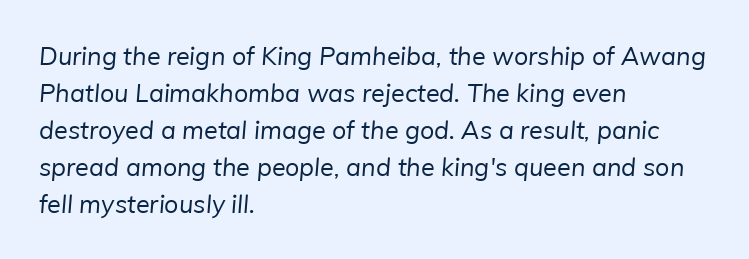
{"bold": "no", "underline": "no", "align": "left", "line_spacing": "normal", "line_spacing_ratio": 1.48, "letter_spacing": "normal", "letter_spacing_em": 0.0, "glyph_px": 25}
